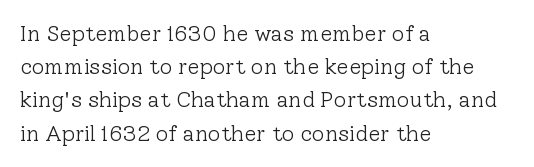
Q: Is the text bold? A: No.
Q: Is the text italic (slanted)? A: No, it is upright.
Q: Is the text underlined? A: No.
Q: How is the paragraph aligned? A: Left-aligned.
Q: Is the spacing between letters normal or unusually wide? A: Normal.
Q: Is the spacing between lines tight, normal or loose? A: Normal.
